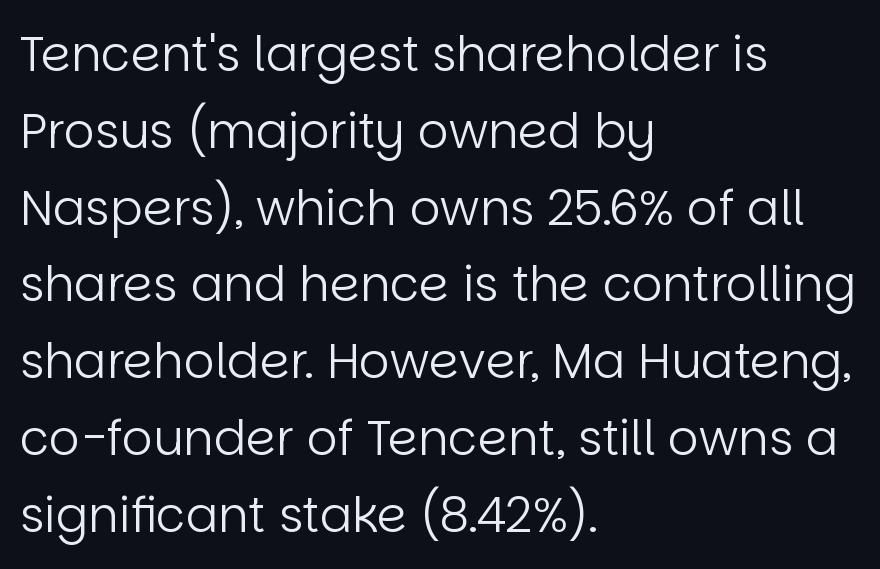
Q: Is the text bold? A: No.
Q: Is the text italic (slanted)? A: No, it is upright.
Q: Is the typeface a serif or a sans-serif typeface? A: Sans-serif.
Q: Is the text underlined? A: No.
Q: How is the paragraph aligned? A: Left-aligned.
Q: Is the spacing between letters normal or unusually wide? A: Normal.
Q: Is the spacing between lines tight, normal or loose? A: Normal.
Q: Width (condensed, normal, or wide)? A: Normal.
Q: Stroke contrast? A: Low.
Q: x-height? A: Large.
Q: Monospaced? A: No.
